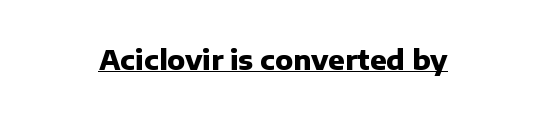
The image shows 27 px bold type, upright; set normal letter spacing, underlined.
